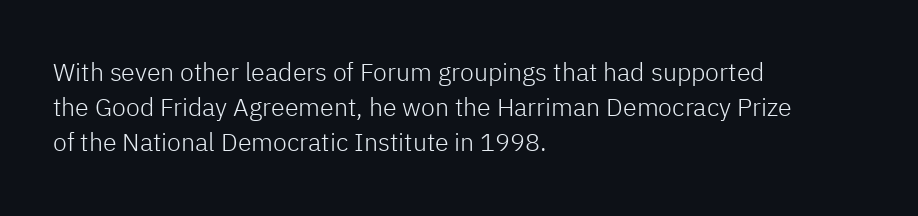
Q: Is the text bold? A: No.
Q: Is the text italic (slanted)? A: No, it is upright.
Q: Is the text underlined? A: No.
Q: How is the paragraph aligned? A: Left-aligned.
Q: Is the spacing between letters normal or unusually wide? A: Normal.
Q: Is the spacing between lines tight, normal or loose? A: Normal.
